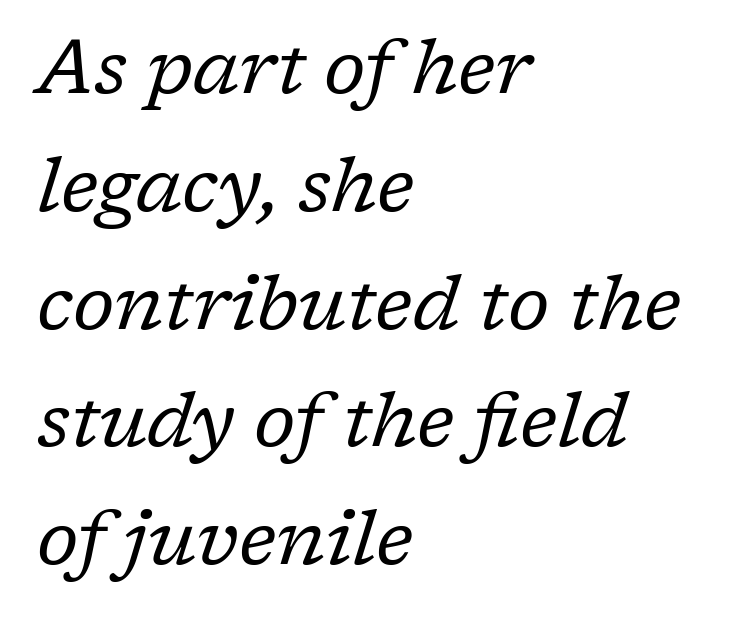
Quick note: underline off. Typeset ragged right — the left edge is the straight one. Type style note: has serifs. Proportional: the letters do not fall into vertical columns.
